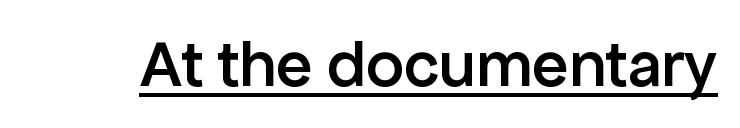
Does the type have serifs? No, each stem ends abruptly. Note the varied advance widths — an 'i' is clearly narrower than an 'm'. Designer's note — italics off, roman on. These characters rest on top of a visible drawn line.
